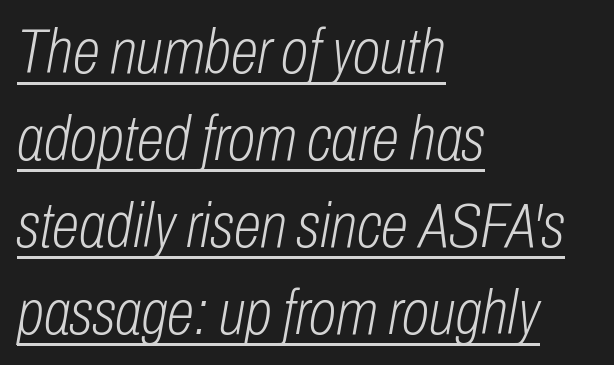
The face used here appears with an underline applied. Short note: letters normally spaced. Left-aligned paragraph, ragged on the right. The passage shown leans; its letterforms are oblique.
